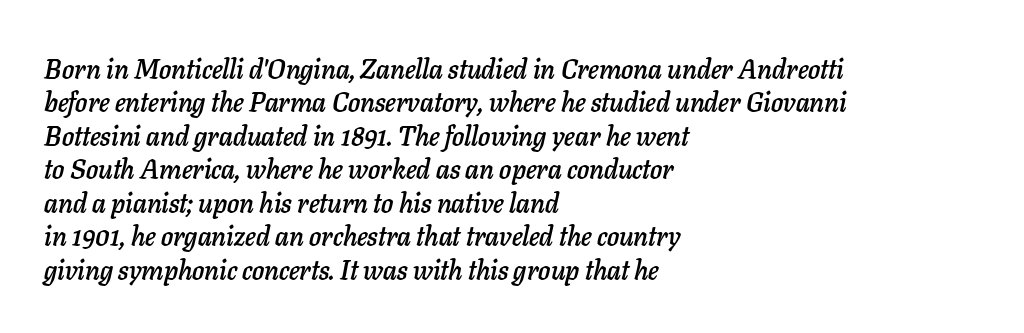
The image shows 27 px text type, italic (leaning right); set left-aligned, line spacing 1.24x, normal letter spacing, not underlined.
